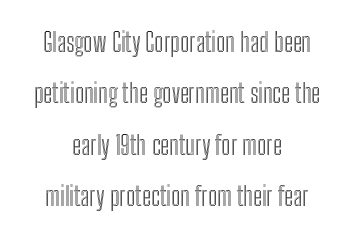
{"italic": "no", "underline": "no", "align": "center", "line_spacing": "loose", "line_spacing_ratio": 1.98, "letter_spacing": "normal", "letter_spacing_em": 0.0, "glyph_px": 26}
